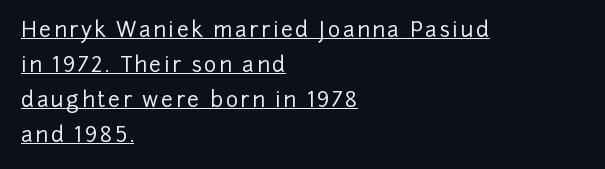
{"italic": "no", "underline": "yes", "align": "left", "line_spacing": "normal", "line_spacing_ratio": 1.66, "glyph_px": 21}
